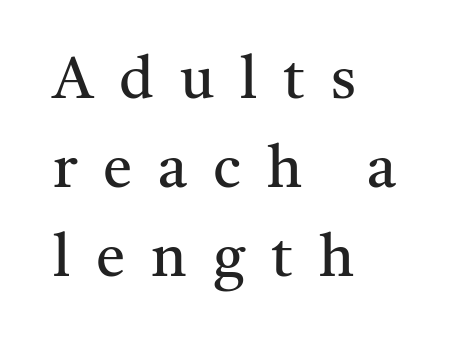
{"serif": "yes", "italic": "no", "bold": "no", "weight": "regular", "width": "normal", "stroke_contrast": "medium", "x_height": "medium", "monospaced": "no", "underline": "no", "align": "left", "line_spacing": "normal", "line_spacing_ratio": 1.51, "letter_spacing": "wide", "letter_spacing_em": 0.44, "glyph_px": 59}
